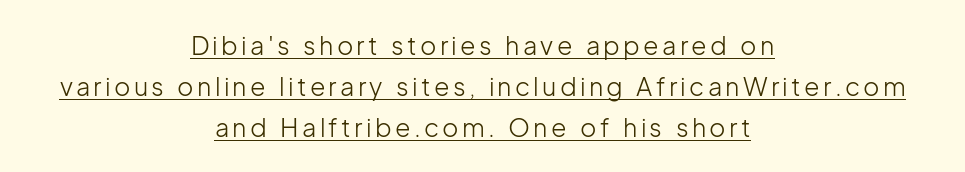
Q: Is the text bold? A: No.
Q: Is the text italic (slanted)? A: No, it is upright.
Q: Is the text underlined? A: Yes.
Q: How is the paragraph aligned? A: Centered.
Q: Is the spacing between lines tight, normal or loose? A: Normal.
